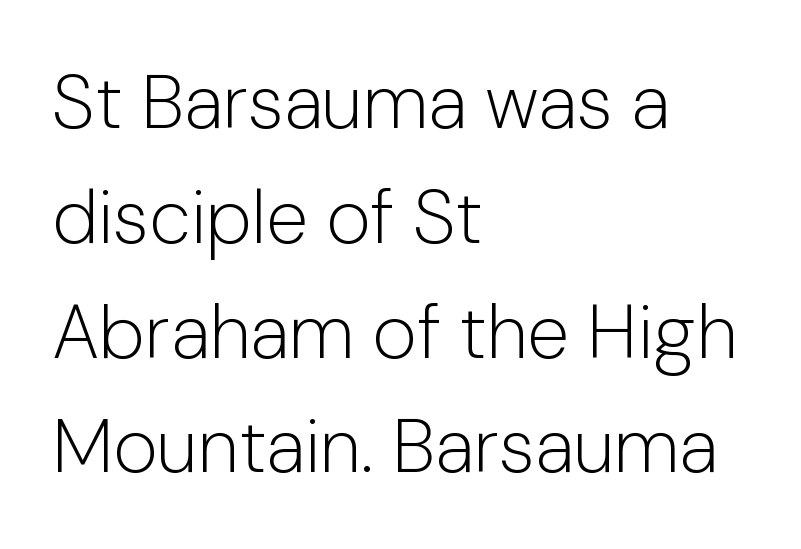
The image shows 76 px light sans-serif type, upright; set left-aligned, normal line spacing (1.51x), normal letter spacing, not underlined; low stroke contrast and a medium x-height.
